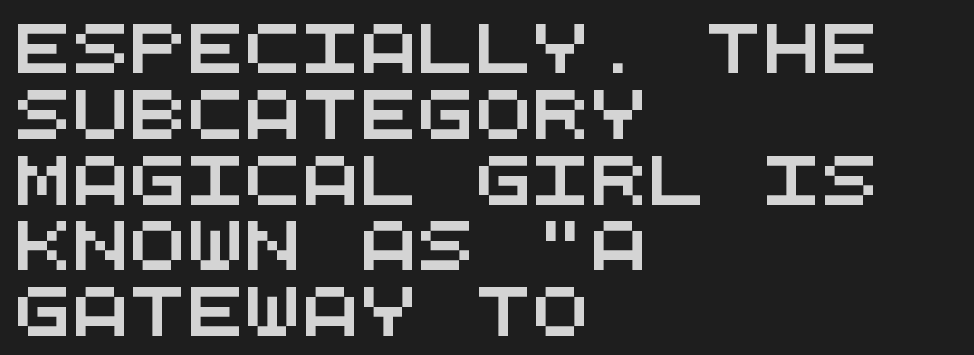
Q: Is the typeface a serif or a sans-serif typeface? A: Sans-serif.
Q: Is the text underlined? A: No.
Q: How is the paragraph aligned? A: Left-aligned.
Q: Is the spacing between letters normal or unusually wide? A: Normal.
Q: Is the spacing between lines tight, normal or loose? A: Normal.
Q: Width (condensed, normal, or wide)? A: Wide.
Q: Stroke contrast? A: Medium.
Q: x-height? A: Large.
Q: Monospaced? A: Yes.
